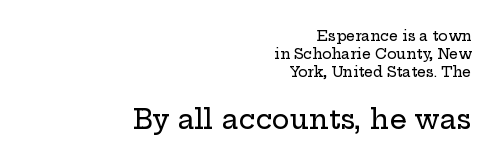
The image shows 27 px text type, upright; set right-aligned, normal line spacing (1.27x), normal letter spacing, not underlined; the second (bottom) block is 1.93x larger.
